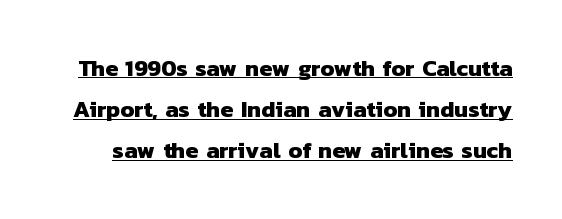
The specimen includes a rule beneath the text block's lines. The font is running at its bold setting. Characters follow at the spacing the type designer built in.
